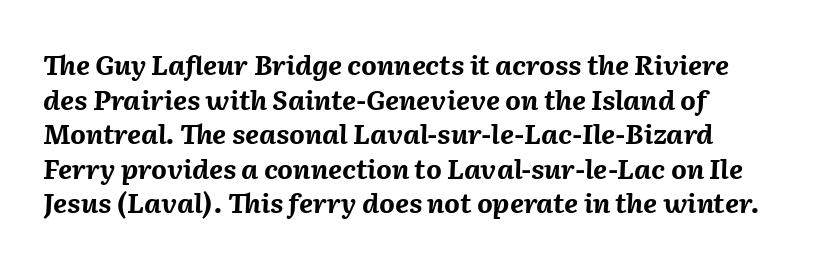
A bare baseline throughout the passage. This sample keeps an unexceptional amount of space between lines. Letter spacing: default. It's the slanting kind of type. The rendering uses a bold face; every stroke is thick and dark.
